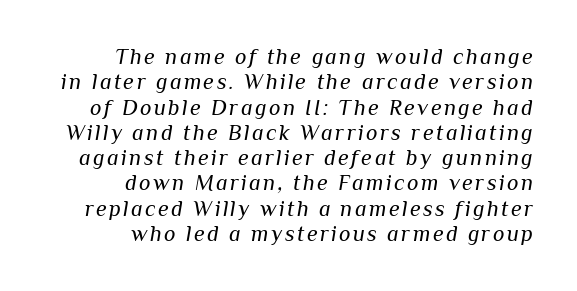
Q: Is the text bold? A: No.
Q: Is the text italic (slanted)? A: Yes, it leans right by about 10 degrees.
Q: Is the text underlined? A: No.
Q: How is the paragraph aligned? A: Right-aligned.
Q: Is the spacing between lines tight, normal or loose? A: Tight.
